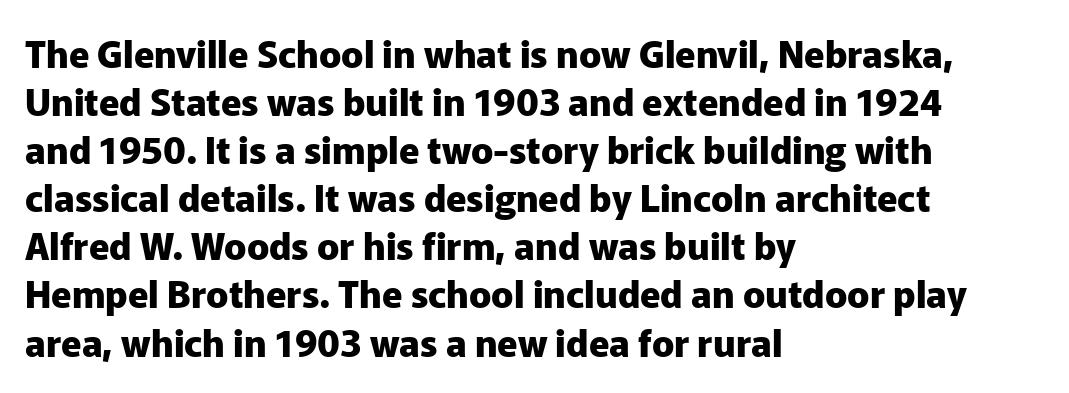
Words appear dense and cohesive because spacing is normal. Posture: vertical. Examine the stroke ends and you'll find no serifs. Quick note: interline space is typical. The face used here has the dense, thick strokes of a bold.
